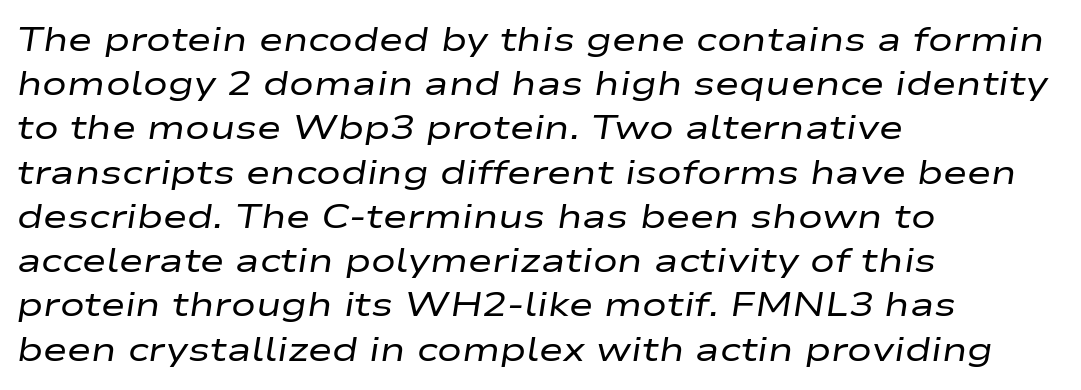
Think of a printed novel: that variable character pitch is what you see here. Left-aligned paragraph, ragged on the right. In terms of letterspacing, this is plain default setting. A clean baseline with only descenders dipping below it. This reads as an unemphasized weight, regular at the heaviest.
